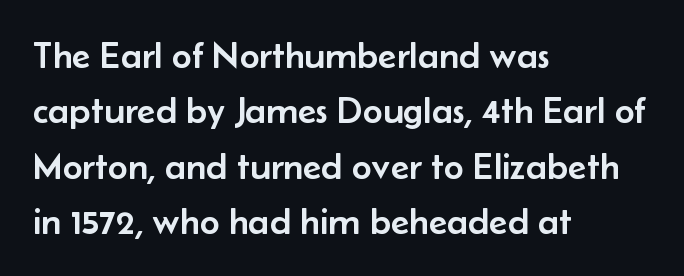
The image shows 38 px sans-serif type, upright; set left-aligned, normal line spacing (1.46x), normal letter spacing, not underlined; low stroke contrast and a small x-height.
